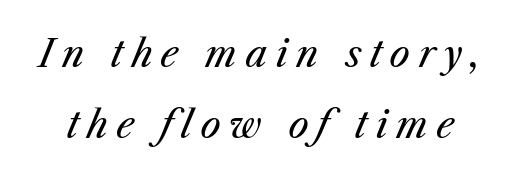
The cut favours lightness, reaching ordinary text weight at its darkest. Lines of text with bare space underneath. Short note: letters widely spaced. The letters advance in unequal steps, a hallmark of proportional type. Would a proofreader flag this as italicized? Yes.
